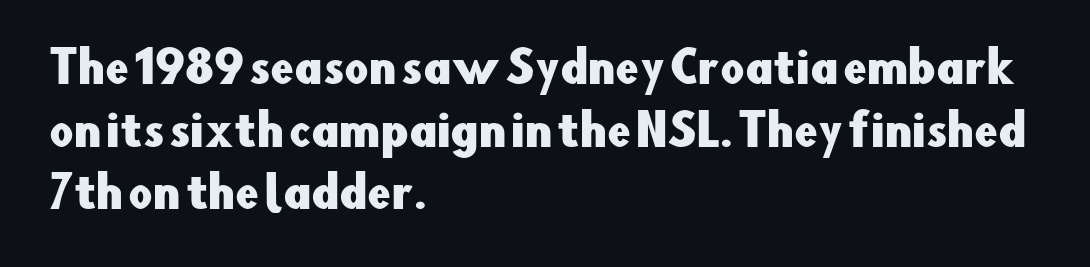
The image shows 42 px sans-serif type, upright; set left-aligned, normal line spacing (1.49x), normal letter spacing, not underlined; low stroke contrast and a small x-height.
